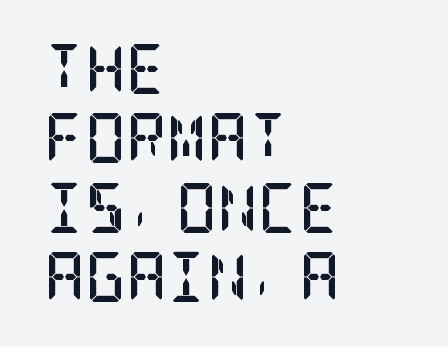
Reading down the column, the eye jumps a familiar distance to each next line. The typography opts for an upright posture over an oblique one. Regarding serifs, this sample has them. In terms of letterspacing, this is plain default setting.
